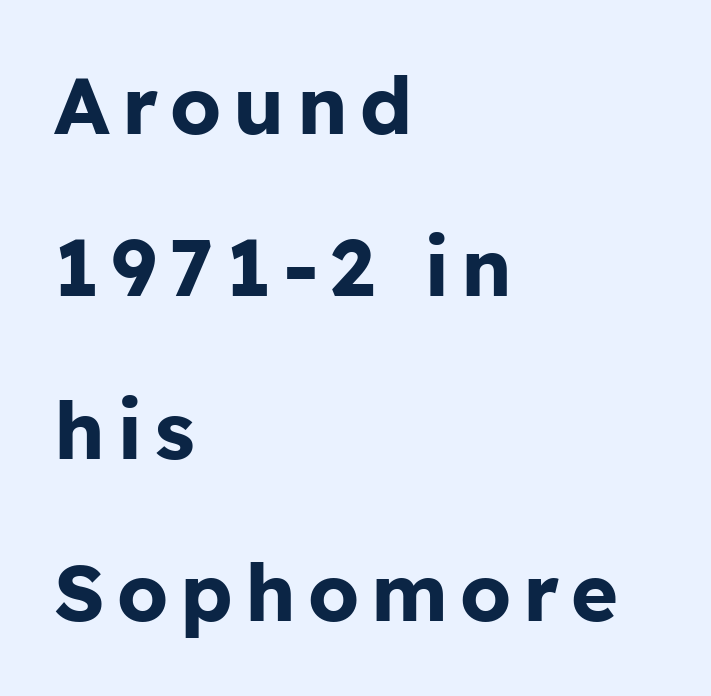
{"serif": "no", "italic": "no", "bold": "yes", "weight": "bold", "width": "normal", "stroke_contrast": "low", "x_height": "medium", "monospaced": "no", "underline": "no", "align": "left", "line_spacing": "loose", "line_spacing_ratio": 2.03, "glyph_px": 80}
